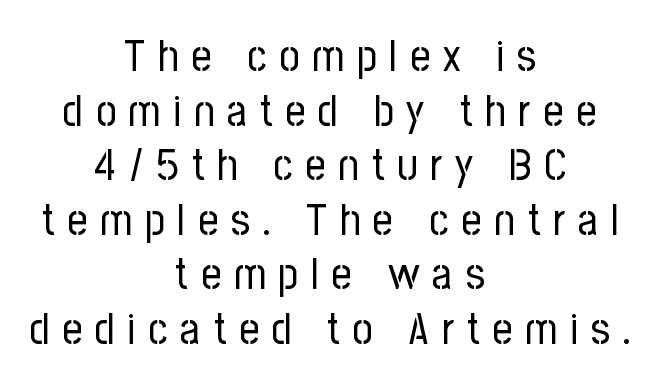
The text was rendered using a sans face with plain stroke endings. The string is rendered with underlining switched off. In terms of posture, this sample is upright. Notice how the passage keeps no hard edge, just a central spine. This sample uses expanded letter spacing, leaving extra air between glyphs. This reads as an unemphasized weight, regular at the heaviest.
